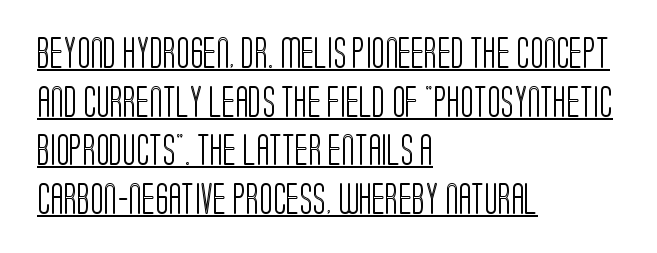
Q: Is the text italic (slanted)? A: No, it is upright.
Q: Is the text underlined? A: Yes.
Q: How is the paragraph aligned? A: Left-aligned.
Q: Is the spacing between letters normal or unusually wide? A: Normal.
Q: Is the spacing between lines tight, normal or loose? A: Normal.
Q: Width (condensed, normal, or wide)? A: Condensed.
Q: x-height? A: Large.
Q: Monospaced? A: No.
